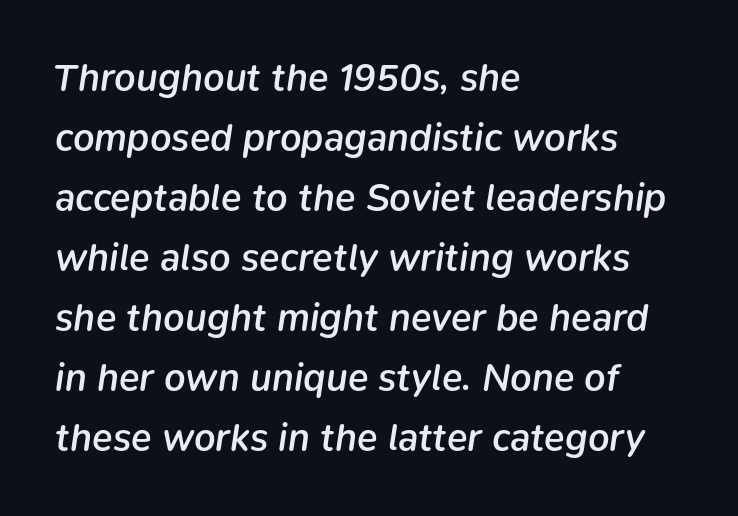
Q: Is the text bold? A: Semi-bold.
Q: Is the text italic (slanted)? A: Yes, it leans right by about 9 degrees.
Q: Is the text underlined? A: No.
Q: How is the paragraph aligned? A: Left-aligned.
Q: Is the spacing between letters normal or unusually wide? A: Normal.
Q: Is the spacing between lines tight, normal or loose? A: Normal.
Q: Width (condensed, normal, or wide)? A: Normal.
Q: Stroke contrast? A: Low.
Q: x-height? A: Medium.
Q: Monospaced? A: No.
